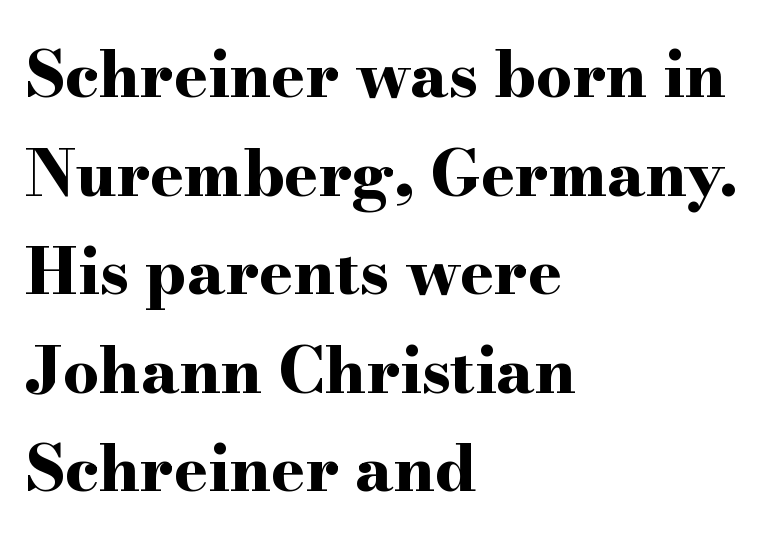
The image shows 64 px bold, wide serif type, upright; set left-aligned, normal line spacing (1.54x), normal letter spacing, not underlined; high stroke contrast and a small x-height.
